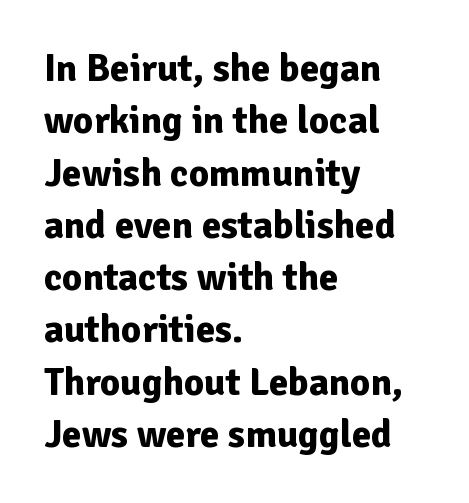
{"serif": "no", "italic": "no", "bold": "yes", "weight": "bold", "width": "normal", "stroke_contrast": "low", "x_height": "medium", "monospaced": "no", "underline": "no", "align": "left", "line_spacing": "normal", "line_spacing_ratio": 1.34, "letter_spacing": "normal", "letter_spacing_em": 0.0, "glyph_px": 39}
